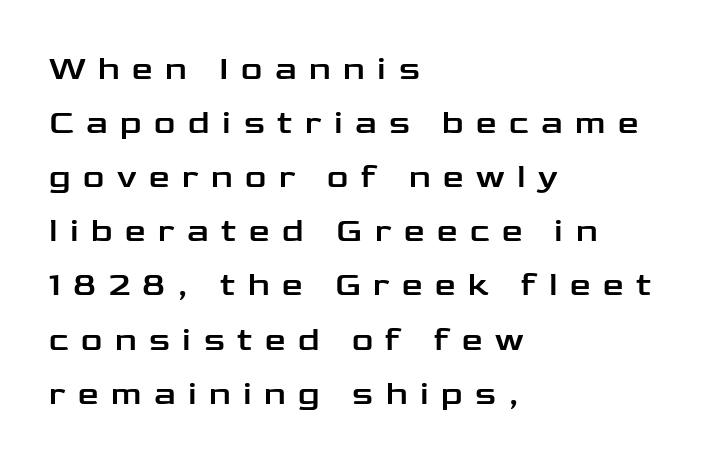
{"serif": "no", "italic": "no", "width": "wide", "stroke_contrast": "low", "x_height": "medium", "monospaced": "no", "underline": "no", "align": "left", "line_spacing": "normal", "line_spacing_ratio": 1.64, "letter_spacing": "wide", "letter_spacing_em": 0.38, "glyph_px": 33}
